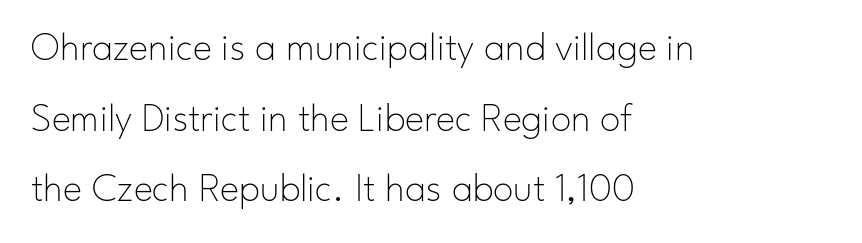
The image shows 41 px thin sans-serif type, upright; set left-aligned, line spacing 1.72x, normal letter spacing, not underlined; low stroke contrast and a small x-height.
